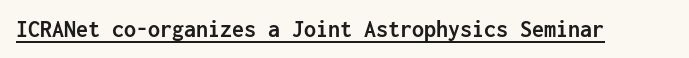
Students, observe the line beneath the letters — that is underlining. Upright lettering throughout. Summary of weight: heavy, a full bold. Here the glyphs are tracked normally, forming tight word shapes.
